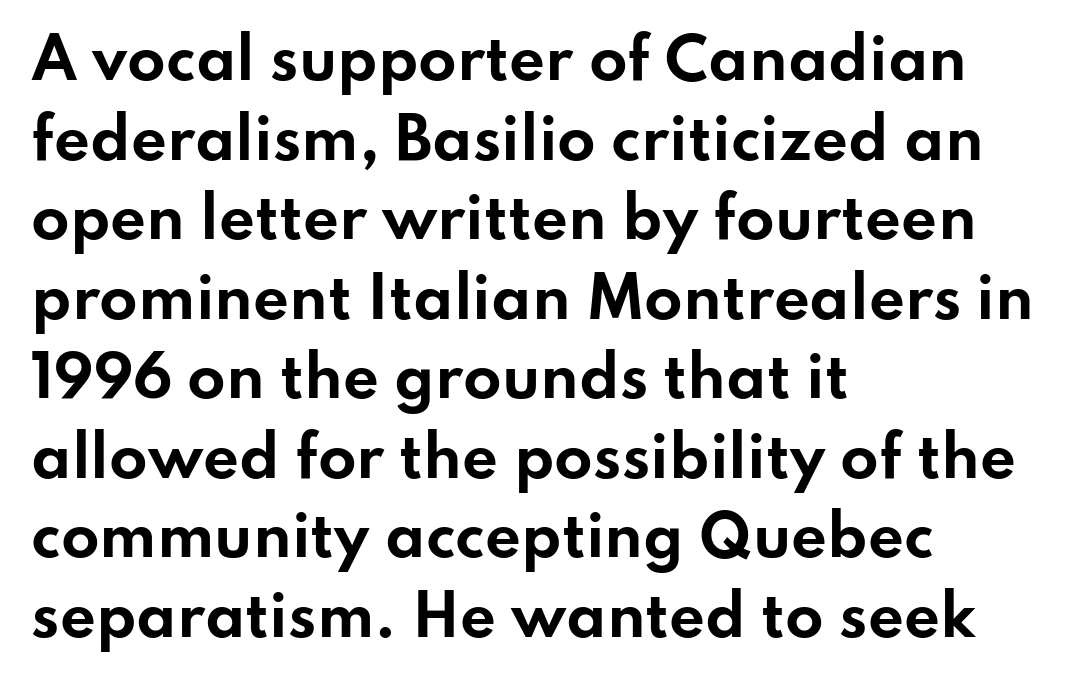
The image shows 56 px bold, wide sans-serif type, upright; set left-aligned, normal line spacing (1.42x), normal letter spacing, not underlined; low stroke contrast and a small x-height.
